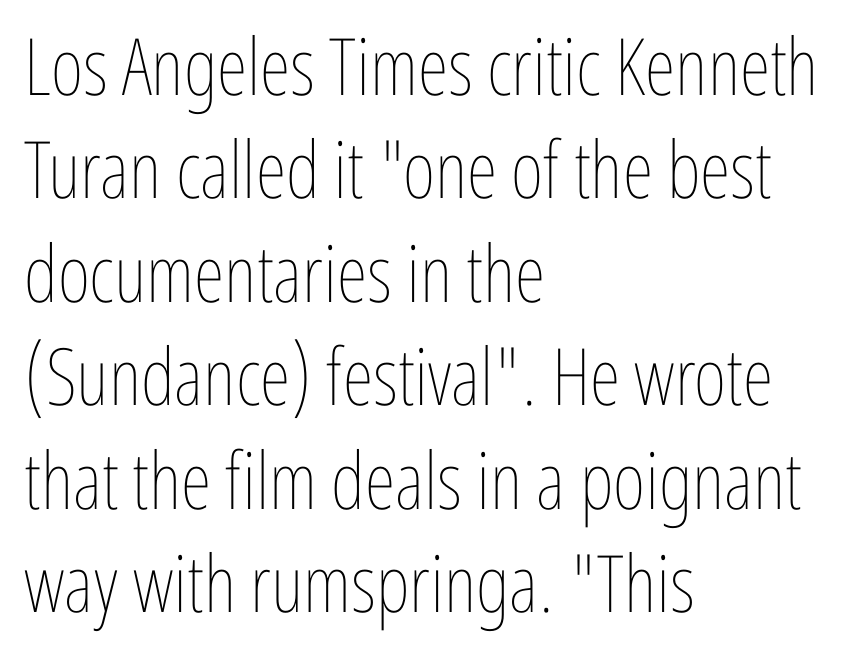
{"italic": "no", "bold": "no", "weight": "thin", "width": "condensed", "stroke_contrast": "low", "x_height": "medium", "monospaced": "no", "underline": "no", "align": "left", "line_spacing": "normal", "line_spacing_ratio": 1.31, "letter_spacing": "normal", "letter_spacing_em": 0.0, "glyph_px": 79}
